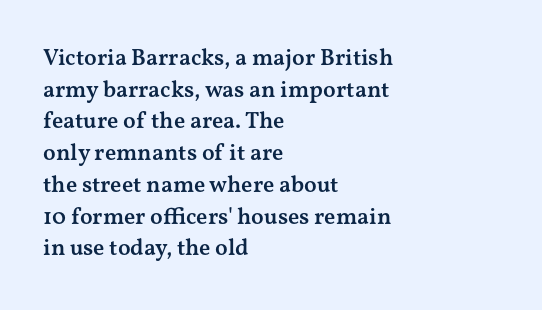
Q: Is the text bold? A: Semi-bold.
Q: Is the text italic (slanted)? A: No, it is upright.
Q: Is the text underlined? A: No.
Q: How is the paragraph aligned? A: Left-aligned.
Q: Is the spacing between letters normal or unusually wide? A: Normal.
Q: Is the spacing between lines tight, normal or loose? A: Normal.
